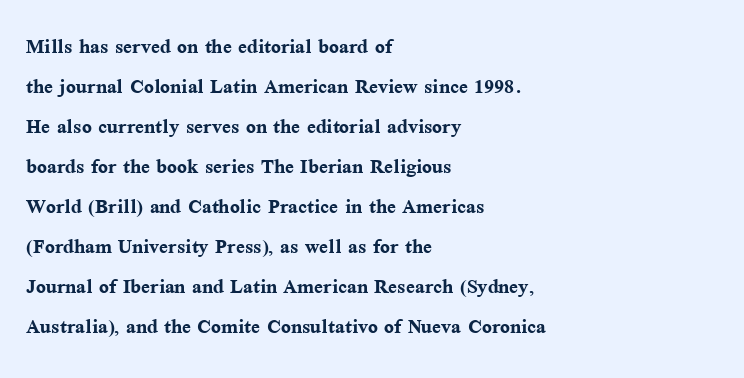
The letterforms sit shoulder to shoulder at normal distance. If you measured baseline to baseline, you'd find a middling distance. The specimen omits any rule beneath the text block's lines. These lines stack with their left ends in a neat column.
